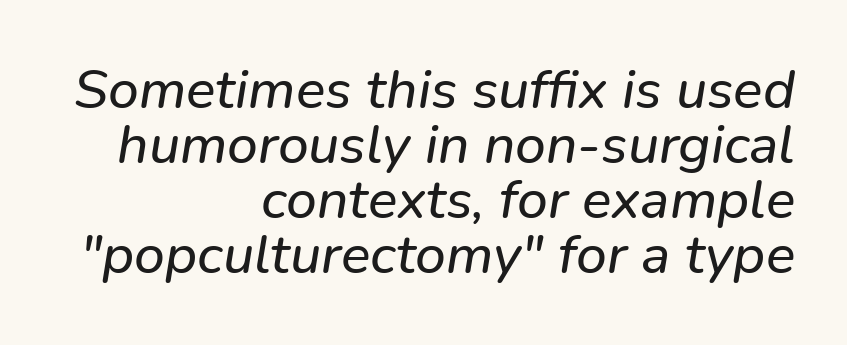
The specimen omits any rule beneath the text block's lines. The type is set solid horizontally, with unmodified tracking. The rag falls on the left side of this text block. Each letter's strokes conclude bluntly, with no projecting serifs. Proportional: the letters do not fall into vertical columns. This sample trades vertical openness for compactness between lines.
